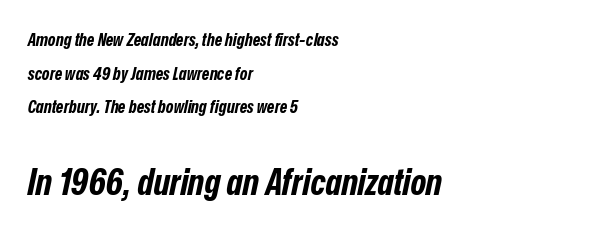
Q: Is the text bold? A: Yes.
Q: Is the text italic (slanted)? A: Yes, it leans right by about 12 degrees.
Q: Is the text underlined? A: No.
Q: How is the paragraph aligned? A: Left-aligned.
Q: Is the spacing between letters normal or unusually wide? A: Normal.
Q: Which block of text is set in a larger size, the first (top) or the second (bottom)? A: The second (bottom) one.
Q: Width (condensed, normal, or wide)? A: Condensed.
Q: Stroke contrast? A: Low.
Q: x-height? A: Medium.
Q: Monospaced? A: No.
